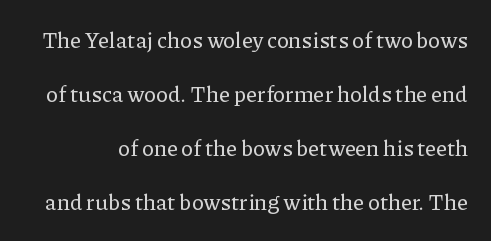
The image shows 22 px text type, upright; set loose line spacing (2.46x), normal letter spacing, not underlined.
